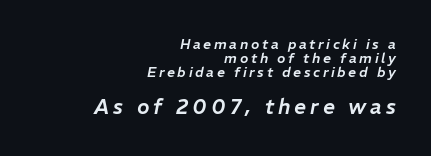
{"italic": "yes", "lean": "right", "slant_degrees": 11, "underline": "no", "align": "right", "line_spacing": "tight", "line_spacing_ratio": 0.99, "larger_block": "second", "size_ratio": 1.5, "glyph_px": 21}
